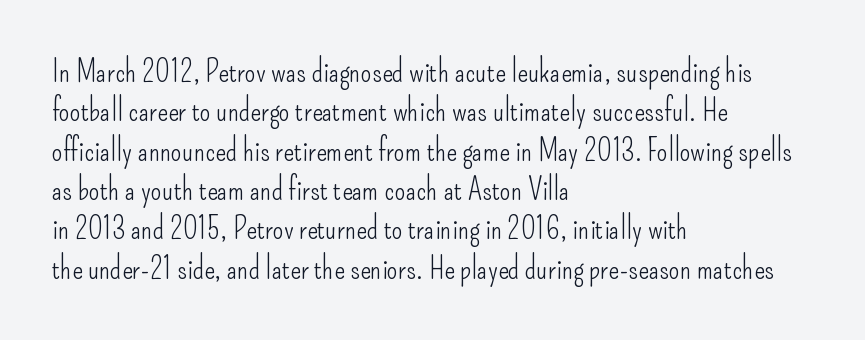
{"serif": "no", "italic": "no", "bold": "no", "weight": "light", "width": "condensed", "stroke_contrast": "low", "x_height": "small", "monospaced": "no", "underline": "no", "align": "left", "line_spacing": "normal", "line_spacing_ratio": 1.27, "letter_spacing": "normal", "letter_spacing_em": 0.0, "glyph_px": 31}
